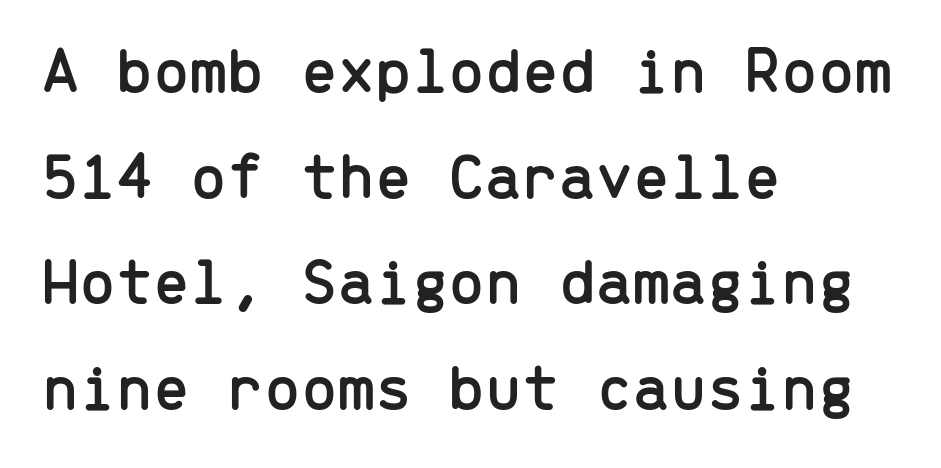
The image shows 66 px sans-serif type, upright, monospaced; set left-aligned, normal line spacing (1.6x), normal letter spacing, not underlined; low stroke contrast and a medium x-height.
